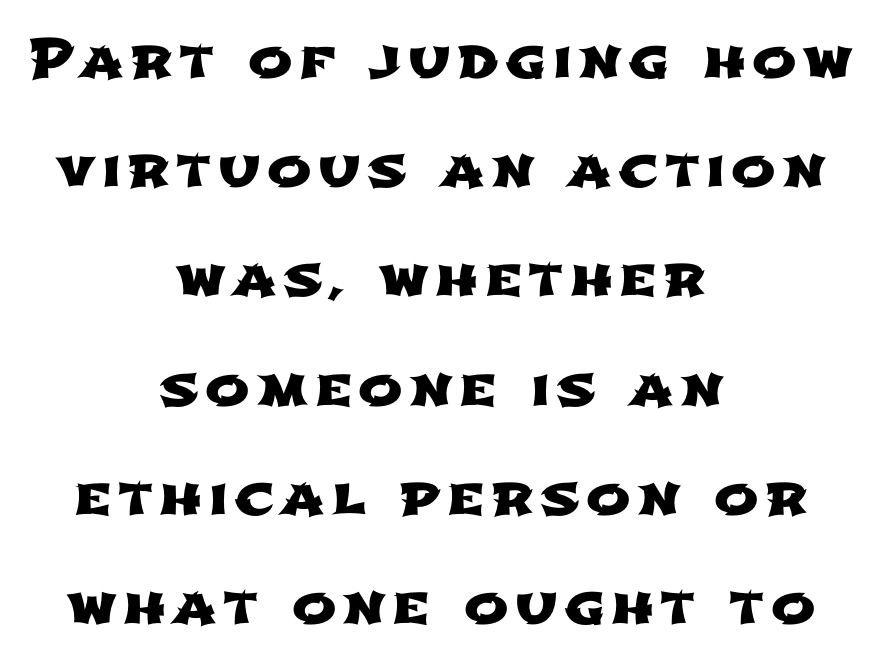
{"serif": "no", "width": "wide", "stroke_contrast": "low", "x_height": "medium", "monospaced": "no", "underline": "no", "align": "center", "line_spacing": "loose", "line_spacing_ratio": 2.06, "glyph_px": 53}
